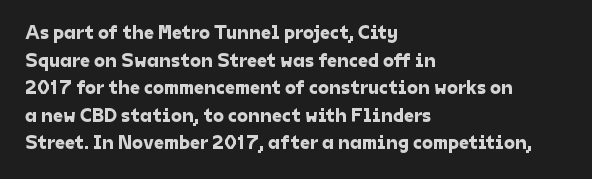
Q: Is the text underlined? A: No.
Q: How is the paragraph aligned? A: Left-aligned.
Q: Is the spacing between letters normal or unusually wide? A: Normal.
Q: Is the spacing between lines tight, normal or loose? A: Normal.
